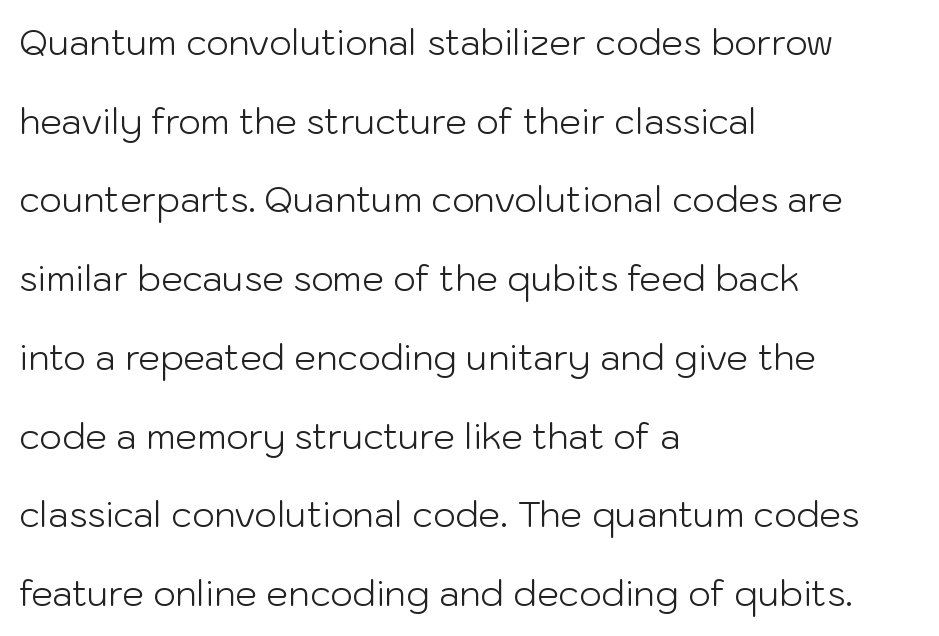
The image shows 35 px light sans-serif type, upright; set left-aligned, loose line spacing (2.25x), normal letter spacing, not underlined; low stroke contrast and a medium x-height.
